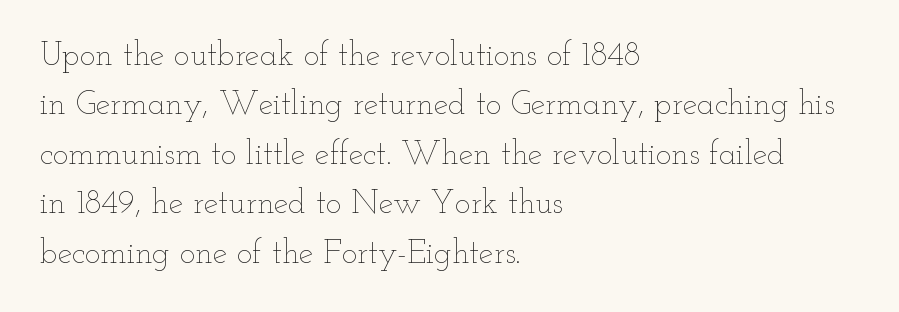
Q: Is the text bold? A: No.
Q: Is the text italic (slanted)? A: No, it is upright.
Q: Is the text underlined? A: No.
Q: How is the paragraph aligned? A: Left-aligned.
Q: Is the spacing between letters normal or unusually wide? A: Normal.
Q: Is the spacing between lines tight, normal or loose? A: Normal.
Q: Width (condensed, normal, or wide)? A: Wide.
Q: Stroke contrast? A: Low.
Q: x-height? A: Small.
Q: Monospaced? A: No.
